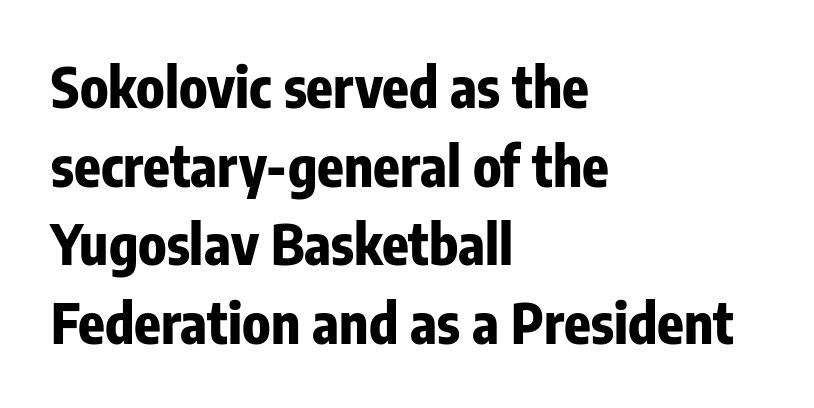
{"serif": "no", "italic": "no", "bold": "yes", "weight": "bold", "width": "condensed", "stroke_contrast": "low", "x_height": "medium", "monospaced": "no", "underline": "no", "align": "left", "line_spacing": "normal", "line_spacing_ratio": 1.43, "letter_spacing": "normal", "letter_spacing_em": 0.0, "glyph_px": 55}
